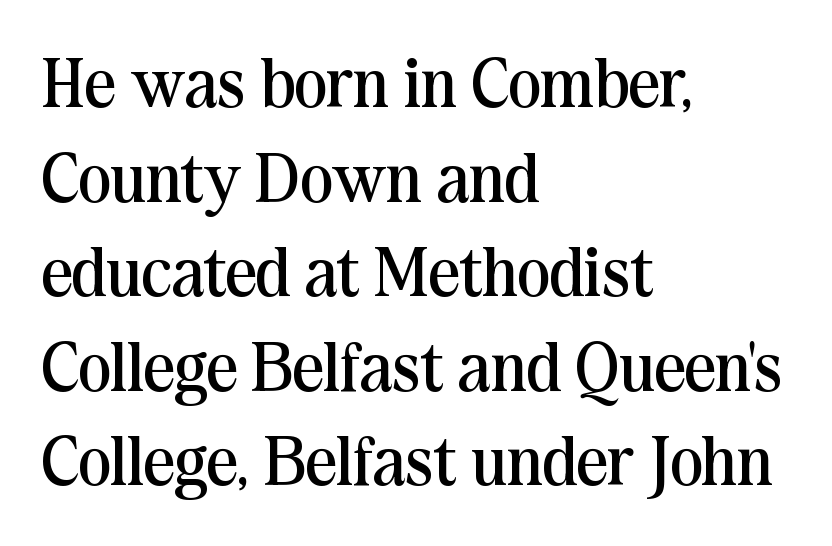
Q: Is the text bold? A: No.
Q: Is the text italic (slanted)? A: No, it is upright.
Q: Is the typeface a serif or a sans-serif typeface? A: Serif.
Q: Is the text underlined? A: No.
Q: How is the paragraph aligned? A: Left-aligned.
Q: Is the spacing between letters normal or unusually wide? A: Normal.
Q: Is the spacing between lines tight, normal or loose? A: Normal.
Q: Width (condensed, normal, or wide)? A: Normal.
Q: Stroke contrast? A: Medium.
Q: x-height? A: Medium.
Q: Monospaced? A: No.
